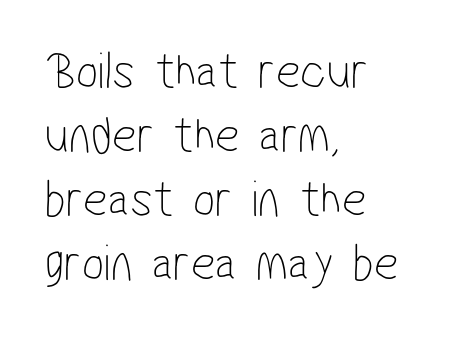
The image shows 53 px thin, condensed sans-serif type; set left-aligned, line spacing 1.21x, normal letter spacing, not underlined; low stroke contrast and a medium x-height.
